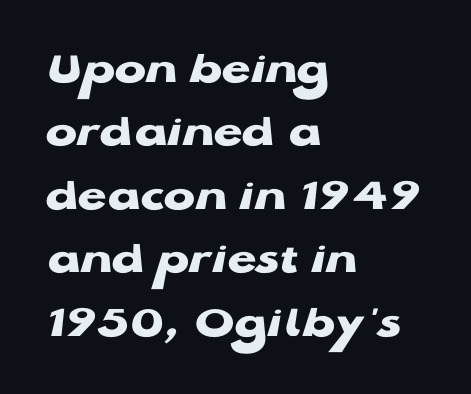
The image shows 47 px heavy, wide sans-serif type, upright; set left-aligned, normal line spacing (1.35x), normal letter spacing, not underlined; low stroke contrast and a medium x-height.
